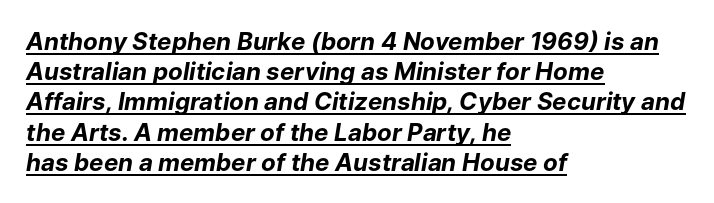
The image shows 24 px bold type, italic (leaning right); set left-aligned, normal line spacing (1.26x), normal letter spacing, underlined.
